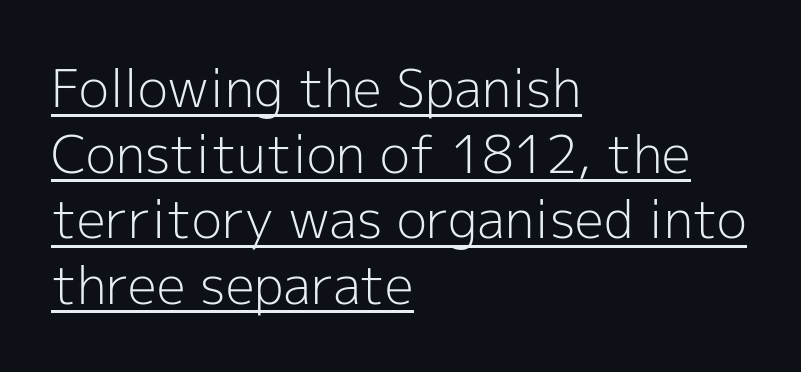
The setting favours the left margin, as ordinary paragraphs usually do. Students, note that the glyphs here touch the page at normal intervals. Each stroke keeps to a modest, everyday thickness or less. Leading matches the norm, producing a regular column.
